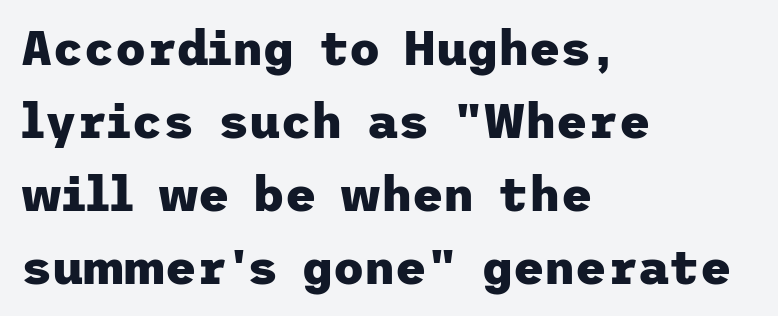
Q: Is the text bold? A: Yes.
Q: Is the text italic (slanted)? A: No, it is upright.
Q: Is the typeface a serif or a sans-serif typeface? A: Sans-serif.
Q: Is the text underlined? A: No.
Q: How is the paragraph aligned? A: Left-aligned.
Q: Is the spacing between letters normal or unusually wide? A: Normal.
Q: Is the spacing between lines tight, normal or loose? A: Normal.
Q: Width (condensed, normal, or wide)? A: Normal.
Q: Stroke contrast? A: Low.
Q: x-height? A: Medium.
